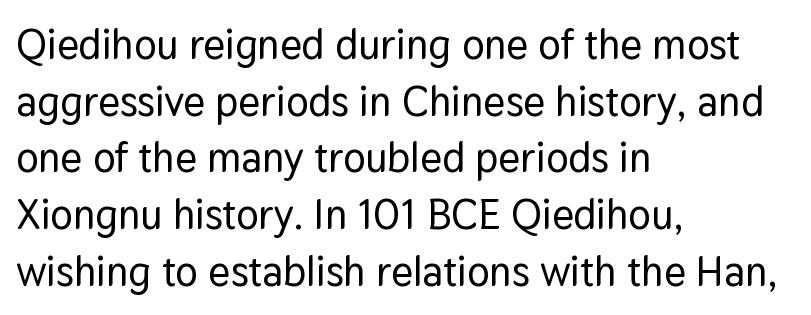
The image shows 42 px sans-serif type, upright; set left-aligned, normal line spacing (1.35x), normal letter spacing, not underlined; low stroke contrast and a medium x-height.
